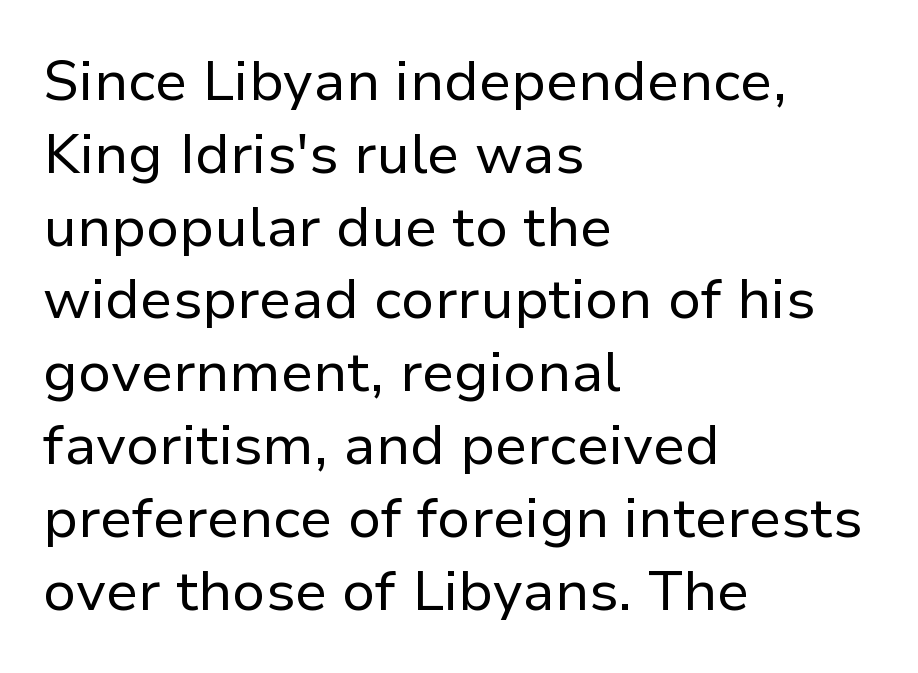
The gap between lines stays unmarked. Does the type have serifs? No, each stem ends abruptly. This sample uses plain, unmodified letter spacing. The rows are spaced the way most documents space them. Bold? No — there's no thickening of the strokes.
